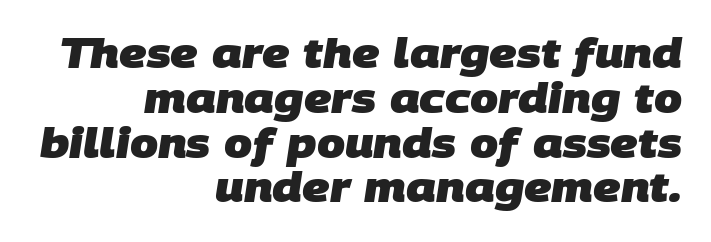
What's the leading like? Squeezed, with rows nearly overlapping. A dark, heavy texture on the line: the type is bold. Here the designer chose a conventional face with non-uniform glyph widths. The typesetter chose a ragged-left arrangement here.
